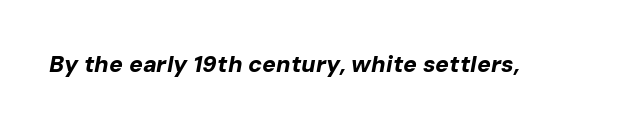
Q: Is the text bold? A: Yes.
Q: Is the text italic (slanted)? A: Yes, it leans right by about 10 degrees.
Q: Is the text underlined? A: No.
Q: Is the spacing between letters normal or unusually wide? A: Normal.
